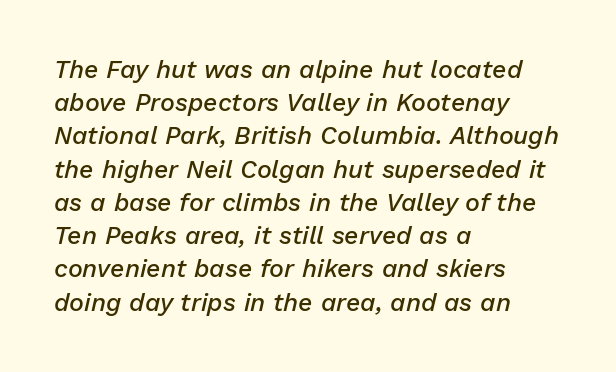
What weight is shown? A semibold, between regular and bold. Looking at the ascenders, they clearly lean. Honestly, there is no underline to notice here at all. These lines are set flush left with a ragged right edge.
